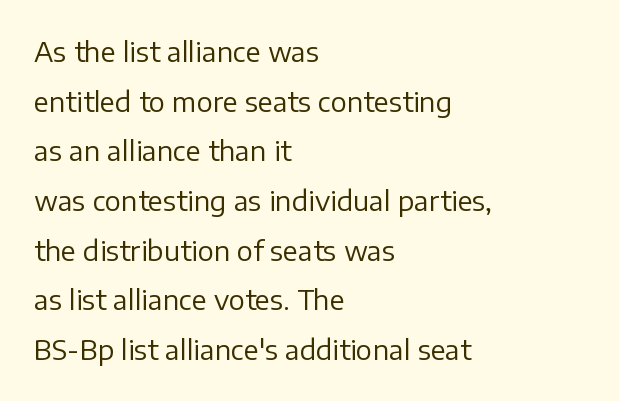
Here the glyphs are tracked normally, forming tight word shapes. Quick note: underline off. Every row of glyphs begins at an identical x-position on the left. Letters have the restrained weight of plain body copy at most.
